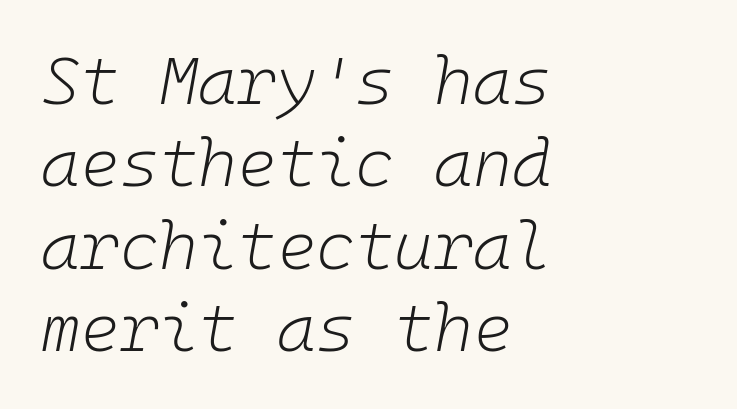
{"italic": "yes", "lean": "right", "slant_degrees": 10, "bold": "no", "weight": "light", "width": "normal", "stroke_contrast": "low", "x_height": "medium", "monospaced": "yes", "underline": "no", "align": "left", "line_spacing_ratio": 1.23, "letter_spacing": "normal", "letter_spacing_em": 0.0, "glyph_px": 67}
